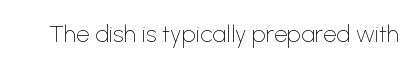
{"italic": "no", "bold": "no", "underline": "no", "letter_spacing": "normal", "letter_spacing_em": 0.0, "glyph_px": 24}
